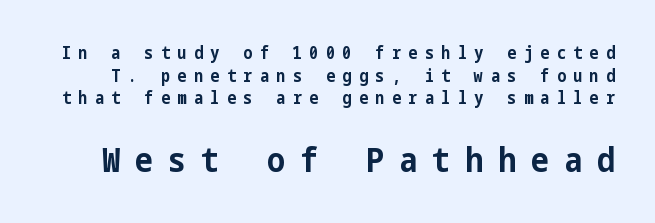
{"serif": "no", "italic": "no", "bold": "yes", "weight": "bold", "width": "condensed", "stroke_contrast": "low", "x_height": "medium", "underline": "no", "line_spacing": "normal", "line_spacing_ratio": 1.33, "letter_spacing": "wide", "letter_spacing_em": 0.44, "larger_block": "second", "size_ratio": 2.0, "glyph_px": 34}
